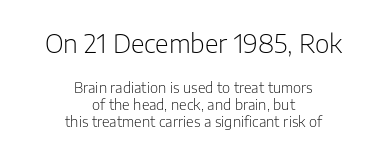
Weight: regular or lighter. Which of the two is more prominent by size? The first, at the top. The space beneath each line is pristine and unruled. The passage is arranged like a title page — every line centered.
